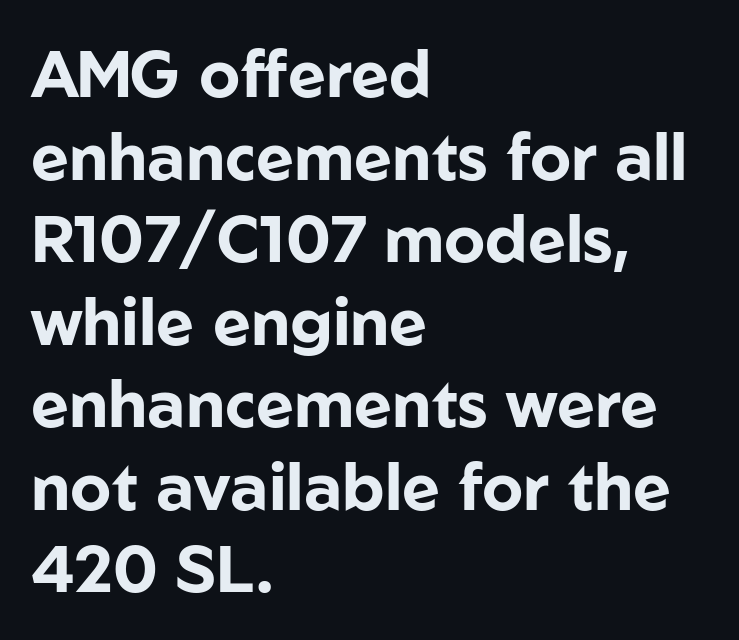
The image shows 65 px bold sans-serif type, upright; set left-aligned, normal line spacing (1.27x), normal letter spacing, not underlined; low stroke contrast and a medium x-height.
